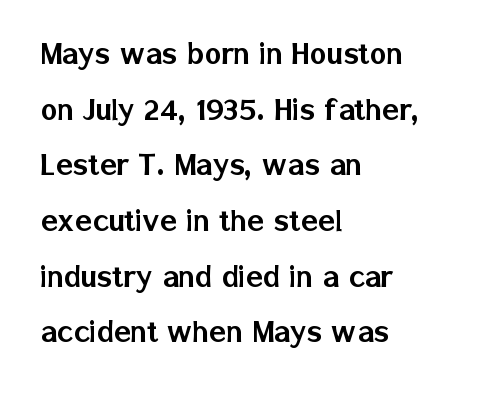
The line-height multiplier appears to be the usual default. The face used here is proportionally spaced, like ordinary book or web type. Students, note that the glyphs here touch the page at normal intervals. This sample is left-justified, so line endings fall wherever the words run out.
